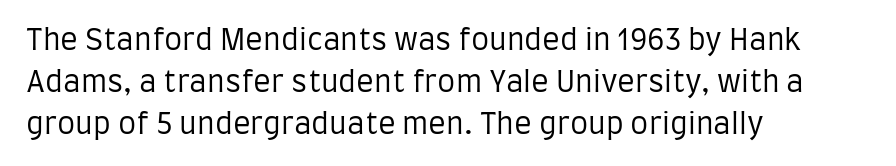
Q: Is the text bold? A: No.
Q: Is the text italic (slanted)? A: No, it is upright.
Q: Is the typeface a serif or a sans-serif typeface? A: Sans-serif.
Q: Is the text underlined? A: No.
Q: How is the paragraph aligned? A: Left-aligned.
Q: Is the spacing between letters normal or unusually wide? A: Normal.
Q: Is the spacing between lines tight, normal or loose? A: Normal.
Q: Width (condensed, normal, or wide)? A: Condensed.
Q: Stroke contrast? A: Low.
Q: x-height? A: Large.
Q: Monospaced? A: No.
